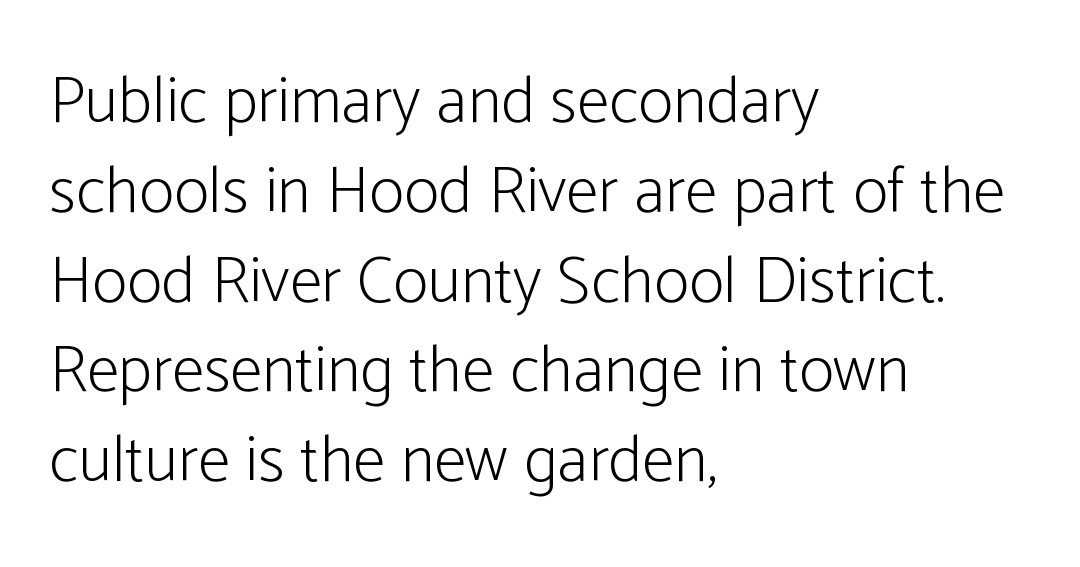
{"serif": "no", "italic": "no", "bold": "no", "weight": "light", "width": "condensed", "stroke_contrast": "low", "x_height": "medium", "monospaced": "no", "underline": "no", "align": "left", "line_spacing": "normal", "line_spacing_ratio": 1.36, "letter_spacing": "normal", "letter_spacing_em": 0.0, "glyph_px": 66}
